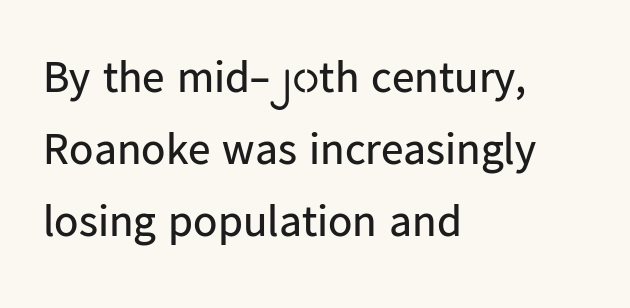
{"serif": "no", "italic": "no", "bold": "no", "weight": "regular", "width": "normal", "stroke_contrast": "low", "x_height": "medium", "monospaced": "no", "underline": "no", "align": "left", "line_spacing": "normal", "line_spacing_ratio": 1.6, "letter_spacing": "normal", "letter_spacing_em": 0.0, "glyph_px": 45}
